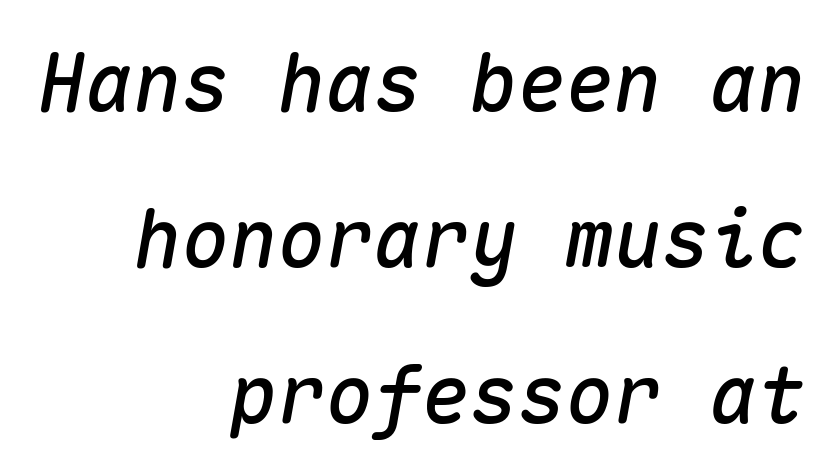
Q: Is the text italic (slanted)? A: Yes, it leans right by about 10 degrees.
Q: Is the text underlined? A: No.
Q: How is the paragraph aligned? A: Right-aligned.
Q: Is the spacing between letters normal or unusually wide? A: Normal.
Q: Is the spacing between lines tight, normal or loose? A: Loose.
Q: Width (condensed, normal, or wide)? A: Normal.
Q: Stroke contrast? A: Medium.
Q: x-height? A: Medium.
Q: Monospaced? A: Yes.
